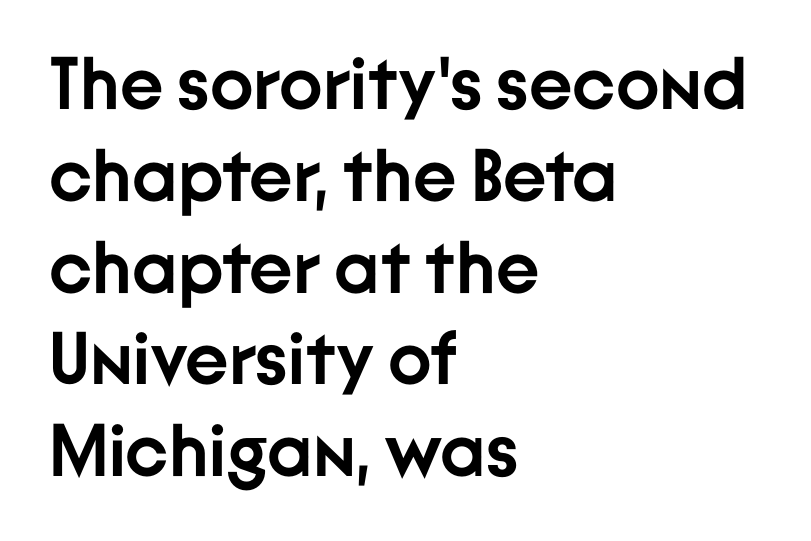
The image shows 74 px semibold sans-serif type, upright; set left-aligned, line spacing 1.24x, normal letter spacing, not underlined; low stroke contrast and a medium x-height.
